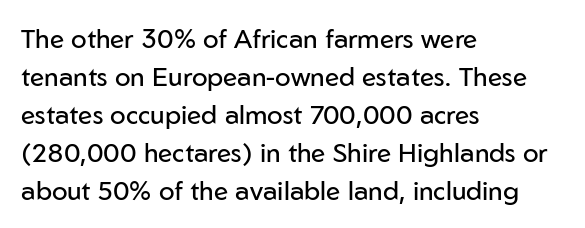
{"italic": "no", "bold": "no", "underline": "no", "align": "left", "line_spacing": "normal", "line_spacing_ratio": 1.46, "letter_spacing": "normal", "letter_spacing_em": 0.0, "glyph_px": 26}
